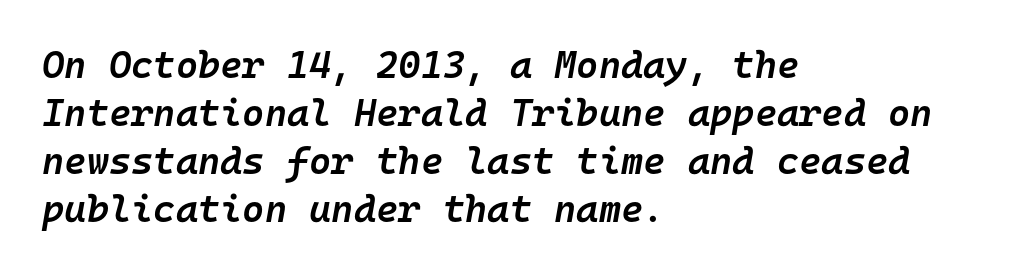
{"italic": "yes", "lean": "right", "slant_degrees": 10, "bold": "semi", "weight": "semibold", "width": "normal", "stroke_contrast": "low", "x_height": "medium", "monospaced": "yes", "underline": "no", "align": "left", "line_spacing": "normal", "line_spacing_ratio": 1.26, "letter_spacing": "normal", "letter_spacing_em": 0.0, "glyph_px": 38}
